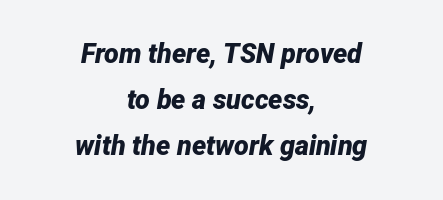
The image shows 27 px bold type, italic (leaning right); set centered, line spacing 1.71x, normal letter spacing, not underlined.
